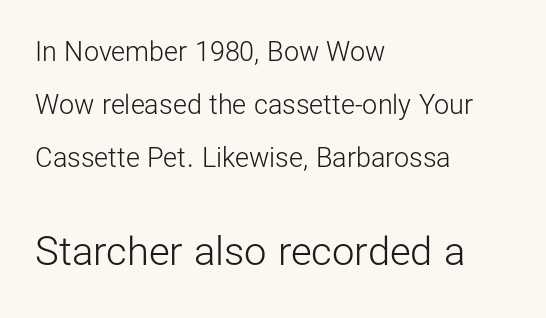
{"serif": "no", "italic": "no", "bold": "no", "weight": "light", "width": "normal", "stroke_contrast": "low", "x_height": "medium", "monospaced": "no", "underline": "no", "align": "left", "line_spacing": "loose", "line_spacing_ratio": 1.97, "letter_spacing": "normal", "letter_spacing_em": 0.0, "larger_block": "second", "size_ratio": 1.48, "glyph_px": 40}
